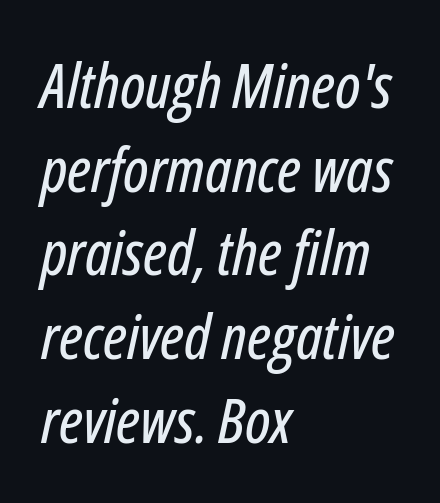
The image shows 62 px condensed type, italic (leaning right); set left-aligned, normal line spacing (1.35x), normal letter spacing, not underlined; low stroke contrast and a medium x-height.
